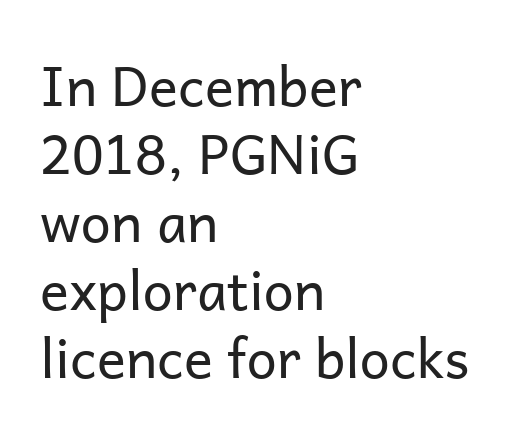
Q: Is the text bold? A: No.
Q: Is the text italic (slanted)? A: No, it is upright.
Q: Is the typeface a serif or a sans-serif typeface? A: Sans-serif.
Q: Is the text underlined? A: No.
Q: How is the paragraph aligned? A: Left-aligned.
Q: Is the spacing between letters normal or unusually wide? A: Normal.
Q: Is the spacing between lines tight, normal or loose? A: Normal.
Q: Width (condensed, normal, or wide)? A: Normal.
Q: Stroke contrast? A: Low.
Q: x-height? A: Medium.
Q: Monospaced? A: No.
